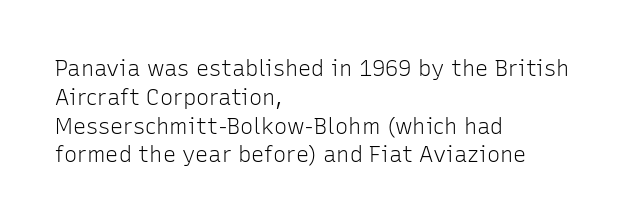
Q: Is the text bold? A: No.
Q: Is the text italic (slanted)? A: No, it is upright.
Q: Is the text underlined? A: No.
Q: How is the paragraph aligned? A: Left-aligned.
Q: Is the spacing between letters normal or unusually wide? A: Normal.
Q: Is the spacing between lines tight, normal or loose? A: Normal.
